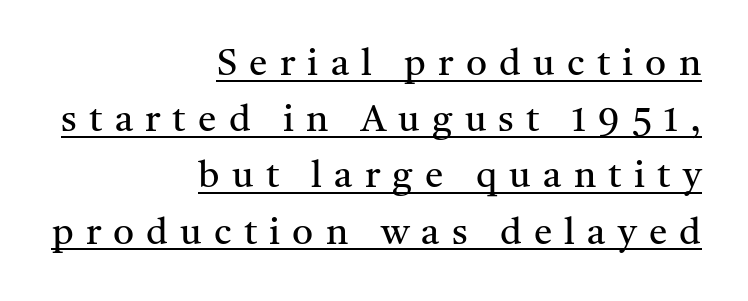
The image shows 37 px regular-weight serif type, upright; set right-aligned, normal line spacing (1.52x), unusually wide letter spacing (+0.33 em), underlined; medium stroke contrast and a medium x-height.
